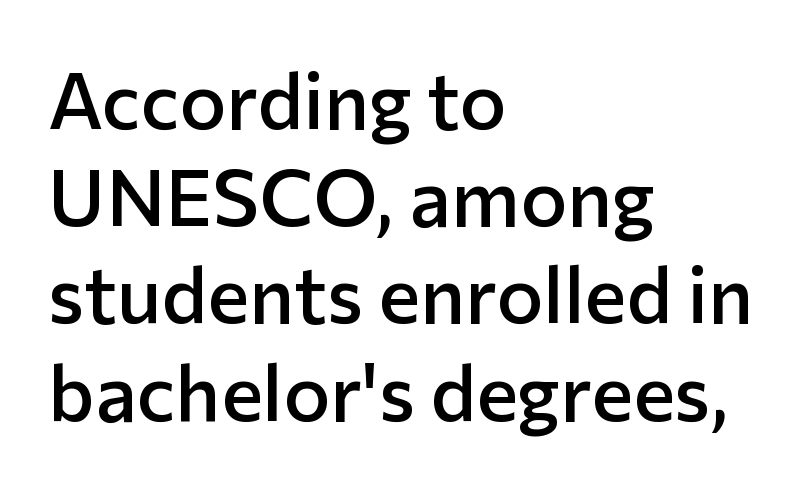
Nope, not italic — everything's standing straight. The line texture is even and compact thanks to regular tracking. The font is running at a semibold setting, under full bold. Type without underlining. Character widths vary here, with narrow letters taking less room than wide ones. The text was rendered using a sans face with plain stroke endings.
